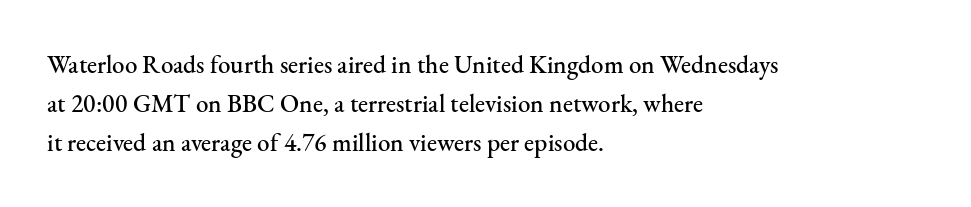
Q: Is the text italic (slanted)? A: No, it is upright.
Q: Is the text underlined? A: No.
Q: How is the paragraph aligned? A: Left-aligned.
Q: Is the spacing between letters normal or unusually wide? A: Normal.
Q: Is the spacing between lines tight, normal or loose? A: Normal.
